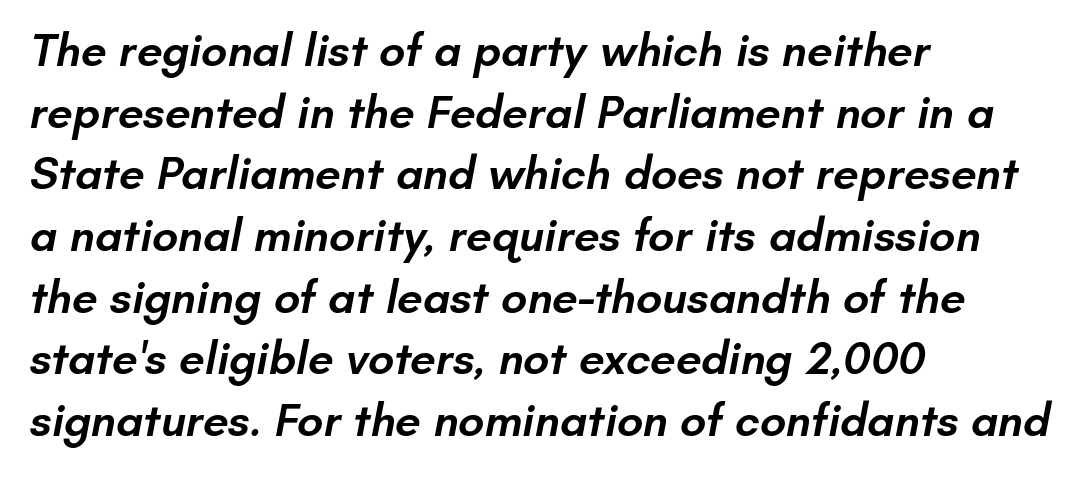
The image shows 46 px semibold sans-serif type; set left-aligned, normal line spacing (1.34x), normal letter spacing, not underlined; low stroke contrast and a small x-height.
